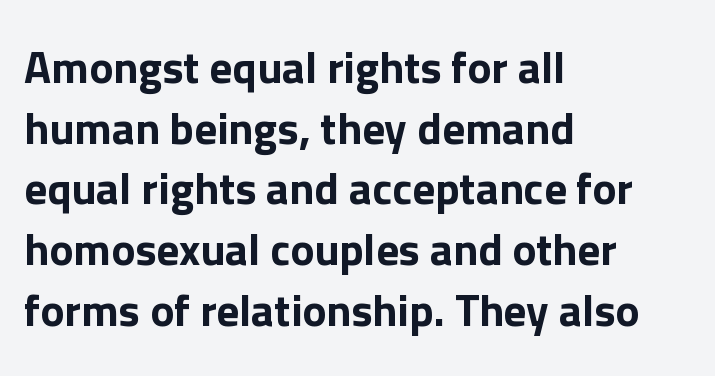
The image shows 45 px sans-serif type, upright; set left-aligned, normal line spacing (1.35x), normal letter spacing, not underlined; low stroke contrast and a medium x-height.
